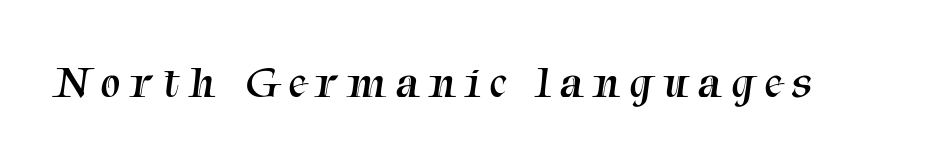
{"serif": "yes", "bold": "no", "weight": "regular", "width": "normal", "stroke_contrast": "medium", "x_height": "medium", "monospaced": "no", "underline": "no", "letter_spacing": "wide", "letter_spacing_em": 0.22, "glyph_px": 45}
